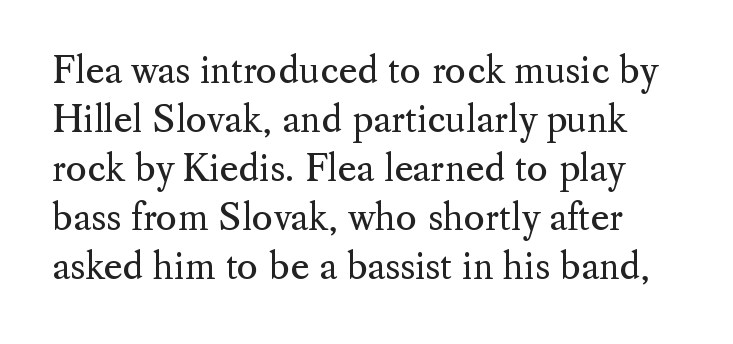
The image shows 36 px regular-weight serif type, upright; set normal line spacing (1.36x), normal letter spacing, not underlined; medium stroke contrast and a small x-height.
